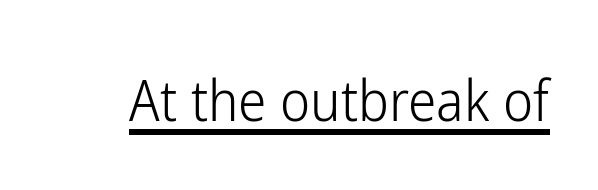
The rendered words wear a rule along their underside. This sample uses an upright cut, with every glyph sitting square on the baseline. A light-to-regular cut is what we see here. The face used here is rendered with its standard letterfit. These lines are rendered in a variable-pitch font. The letters carry no serifs — their stems end cleanly without finishing strokes.
